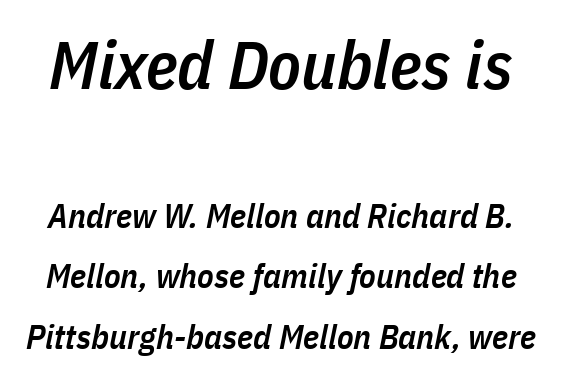
Q: Is the text bold? A: Semi-bold.
Q: Is the text italic (slanted)? A: Yes, it leans right by about 11 degrees.
Q: Is the text underlined? A: No.
Q: Is the spacing between letters normal or unusually wide? A: Normal.
Q: Which block of text is set in a larger size, the first (top) or the second (bottom)? A: The first (top) one.
Q: Width (condensed, normal, or wide)? A: Condensed.
Q: Stroke contrast? A: Low.
Q: x-height? A: Medium.
Q: Monospaced? A: No.
